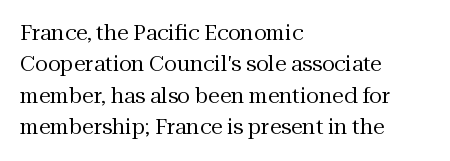
The image shows 21 px text type, upright; set left-aligned, normal line spacing (1.5x), normal letter spacing, not underlined.
